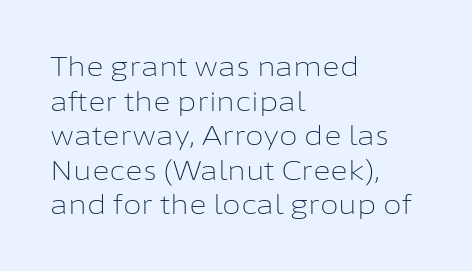
The block of text has a typical density, with ordinary space between rows. Which margin do the lines hug? The left one — the right edge is uneven. The space directly below the letters is spotless. This is the regular roman posture of the typeface. Does extra space separate the letters? No, they use regular spacing.
